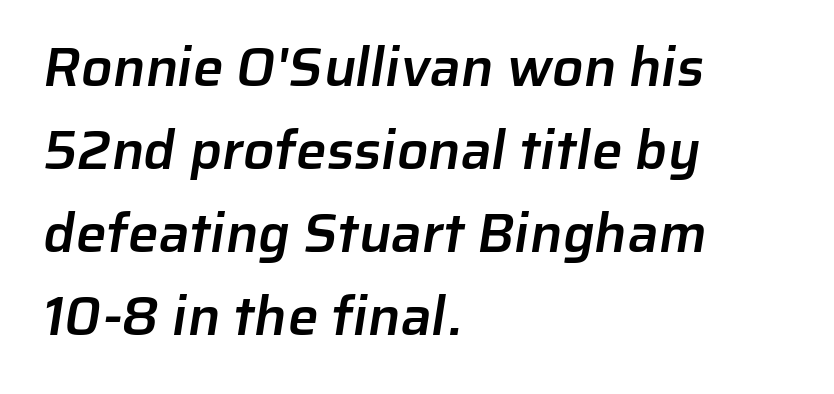
Q: Is the text bold? A: Semi-bold.
Q: Is the typeface a serif or a sans-serif typeface? A: Sans-serif.
Q: Is the text underlined? A: No.
Q: How is the paragraph aligned? A: Left-aligned.
Q: Is the spacing between letters normal or unusually wide? A: Normal.
Q: Is the spacing between lines tight, normal or loose? A: Normal.
Q: Width (condensed, normal, or wide)? A: Normal.
Q: Stroke contrast? A: Low.
Q: x-height? A: Medium.
Q: Monospaced? A: No.
